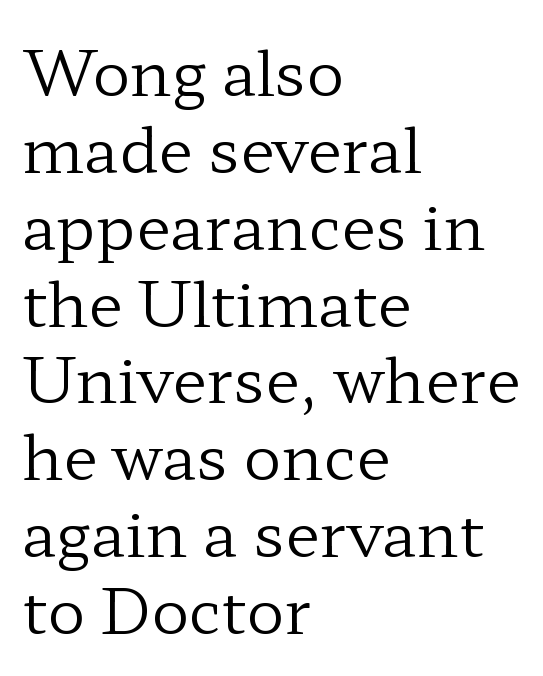
The image shows 63 px regular-weight, wide serif type, upright; set left-aligned, line spacing 1.22x, normal letter spacing, not underlined; low stroke contrast and a medium x-height.
